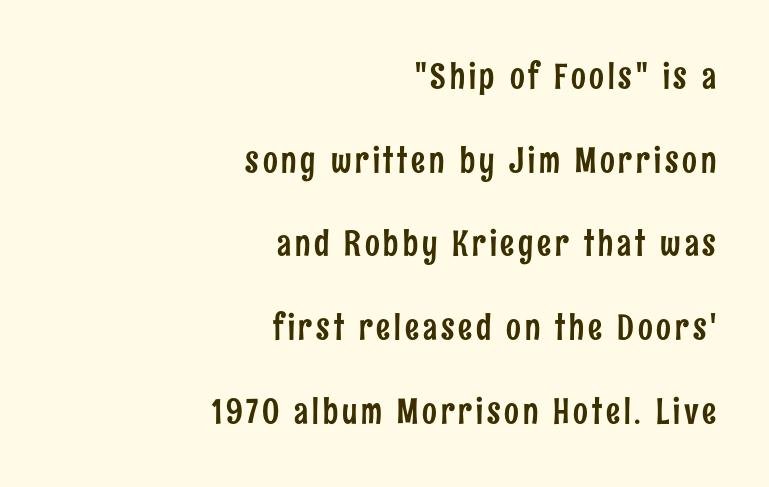
Check under the words: just untouched page. Caption: multi-line text, flush right, ragged left. Proportional: the letters do not fall into vertical columns. The letters stand upright; this is a roman face.
